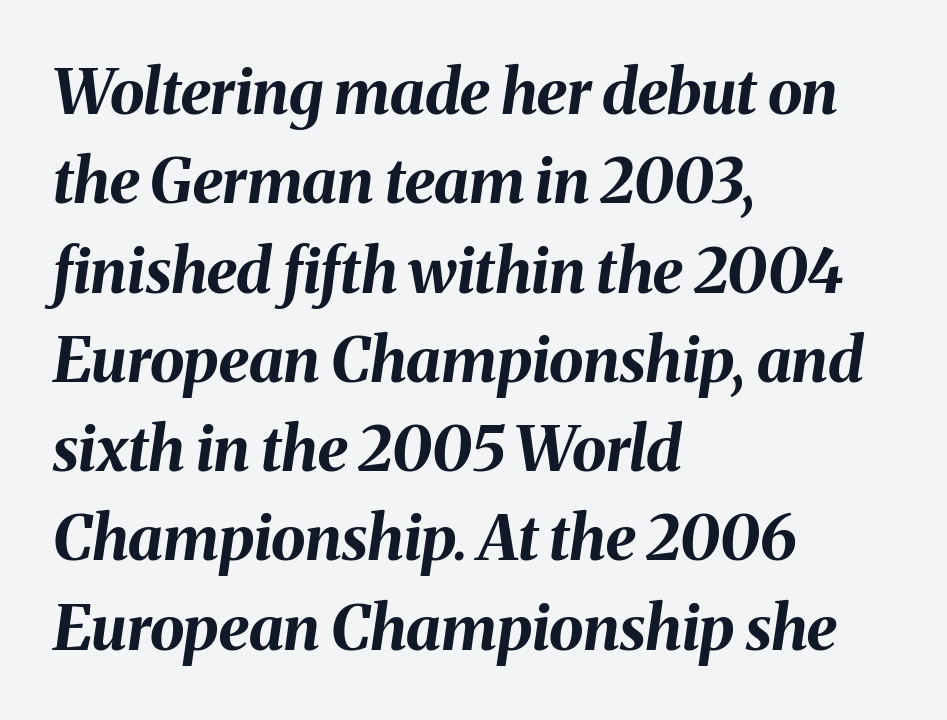
Q: Is the text bold? A: Yes.
Q: Is the text italic (slanted)? A: Yes, it leans right by about 8 degrees.
Q: Is the text underlined? A: No.
Q: How is the paragraph aligned? A: Left-aligned.
Q: Is the spacing between letters normal or unusually wide? A: Normal.
Q: Is the spacing between lines tight, normal or loose? A: Normal.
Q: Width (condensed, normal, or wide)? A: Normal.
Q: Stroke contrast? A: Medium.
Q: x-height? A: Medium.
Q: Monospaced? A: No.
